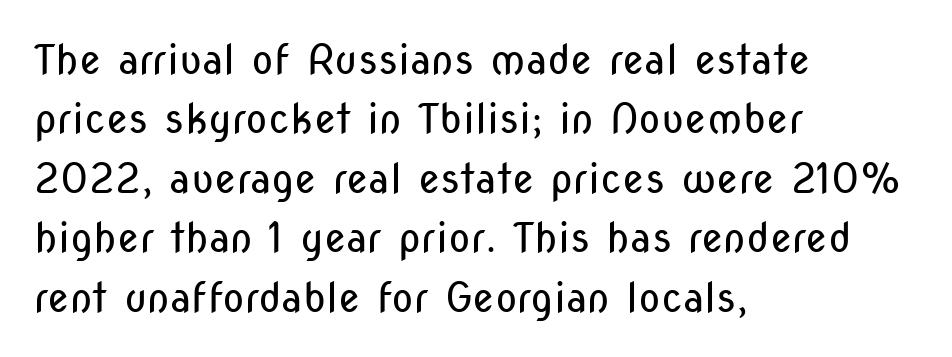
The image shows 41 px regular-weight, condensed sans-serif type, upright; set left-aligned, normal line spacing (1.45x), normal letter spacing, not underlined; low stroke contrast and a medium x-height.
